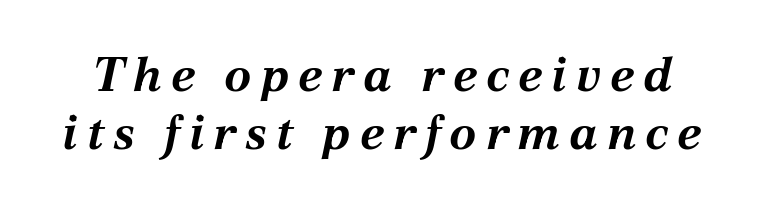
{"italic": "yes", "lean": "right", "slant_degrees": 12, "bold": "yes", "weight": "bold", "width": "normal", "stroke_contrast": "medium", "x_height": "medium", "monospaced": "no", "underline": "no", "line_spacing_ratio": 1.19, "glyph_px": 49}
